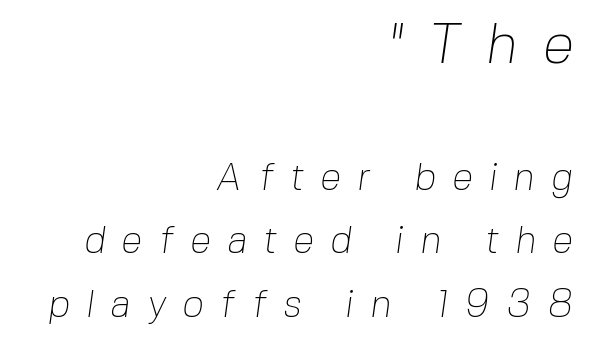
The image shows 57 px thin sans-serif type; set right-aligned, normal line spacing (1.67x), unusually wide letter spacing (+0.43 em), not underlined; the first (top) block is 1.5x larger; low stroke contrast and a medium x-height.
